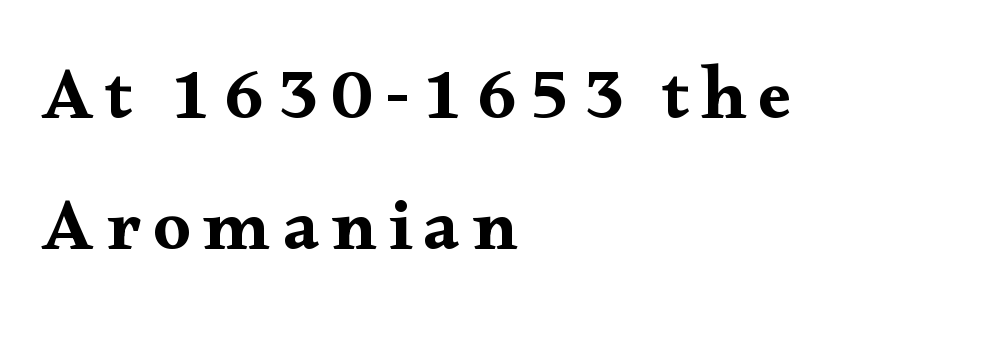
{"serif": "yes", "italic": "no", "width": "wide", "stroke_contrast": "medium", "x_height": "small", "monospaced": "no", "underline": "no", "align": "left", "line_spacing_ratio": 1.77, "glyph_px": 74}
